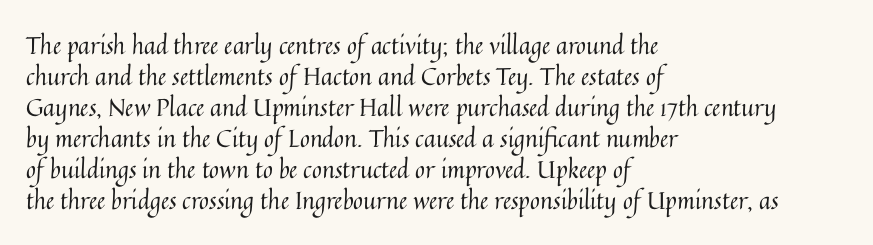
Q: Is the text bold? A: No.
Q: Is the text underlined? A: No.
Q: How is the paragraph aligned? A: Left-aligned.
Q: Is the spacing between letters normal or unusually wide? A: Normal.
Q: Is the spacing between lines tight, normal or loose? A: Normal.
